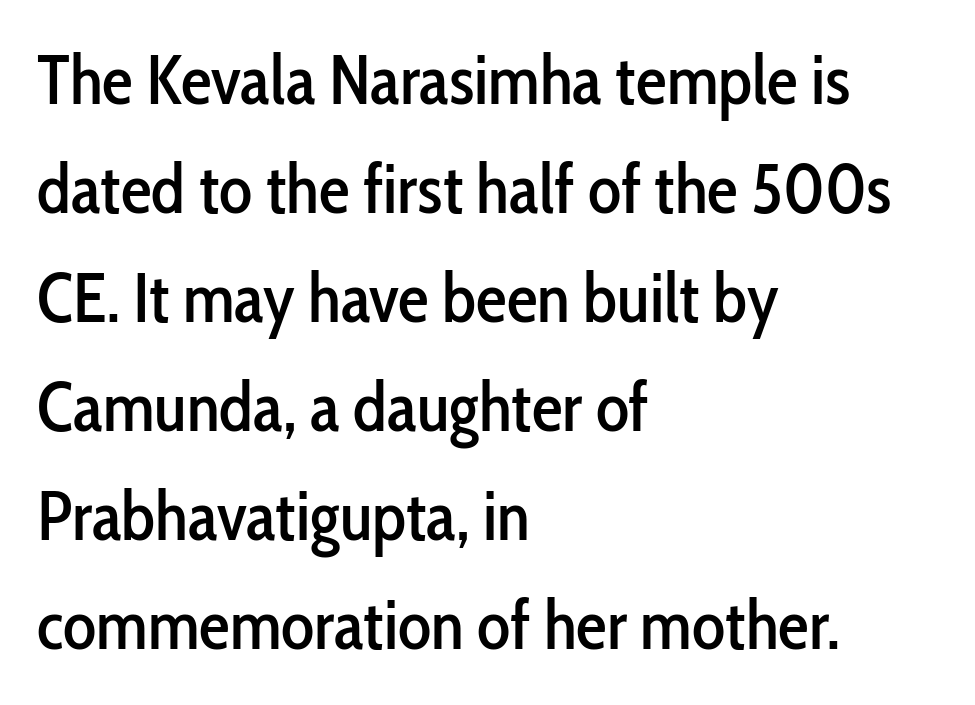
Each letter's strokes conclude bluntly, with no projecting serifs. The block of text has a typical density, with ordinary space between rows. Spacing verdict: proportional, widths tailored to each character. Quick note: underline off. Spacing between characters is what you'd get straight out of the box.
